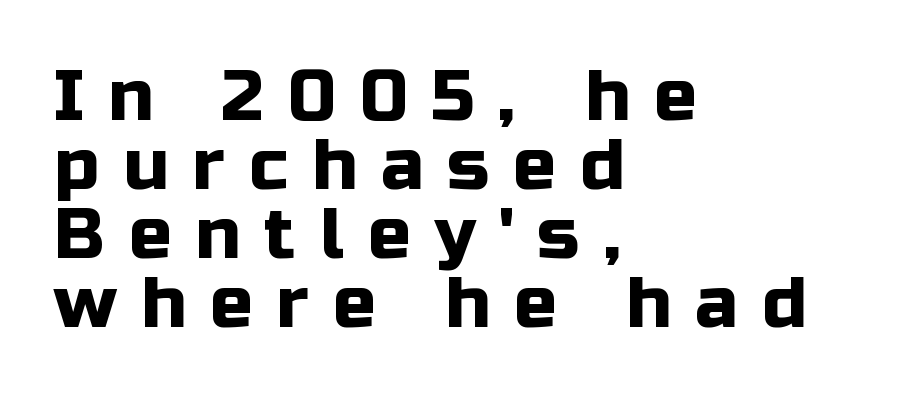
Successive baselines arrive quickly, one right under another. Does extra space separate the letters? Yes, quite a lot of it. The typeface chosen for these lines omits serifs. Descenders are the only things crossing below the line.
